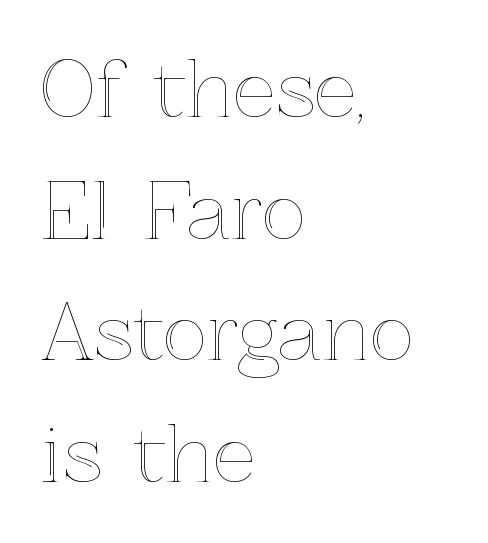
Just letters on the line, the space beneath them empty. The rendering keeps characters at their native spacing. The lettering stays uniformly vertical, giving the passage a roman look. Does the copy run flush right? No — it runs flush left. Spacing verdict: proportional, widths tailored to each character.
